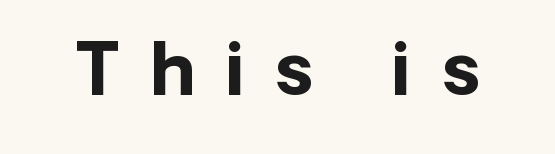
{"serif": "no", "italic": "no", "bold": "yes", "weight": "bold", "width": "normal", "stroke_contrast": "low", "x_height": "medium", "monospaced": "no", "underline": "no", "letter_spacing": "wide", "letter_spacing_em": 0.42, "glyph_px": 72}
